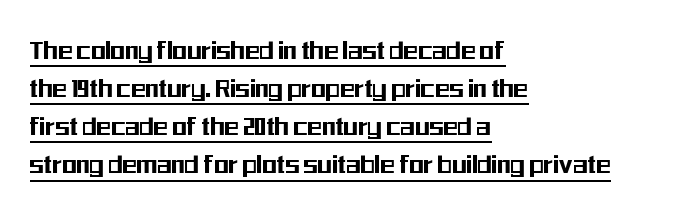
Q: Is the text italic (slanted)? A: No, it is upright.
Q: Is the typeface a serif or a sans-serif typeface? A: Sans-serif.
Q: Is the text underlined? A: Yes.
Q: How is the paragraph aligned? A: Left-aligned.
Q: Is the spacing between letters normal or unusually wide? A: Normal.
Q: Is the spacing between lines tight, normal or loose? A: Normal.
Q: Width (condensed, normal, or wide)? A: Condensed.
Q: Stroke contrast? A: Medium.
Q: x-height? A: Medium.
Q: Monospaced? A: No.
